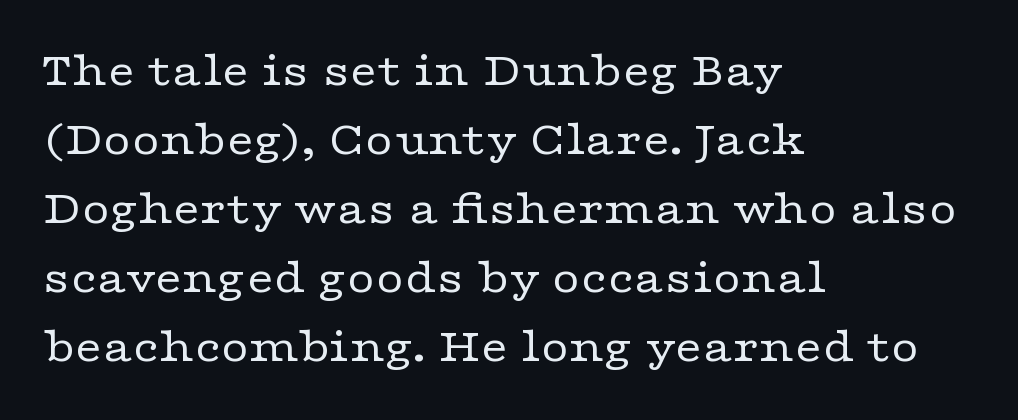
{"serif": "yes", "italic": "no", "bold": "no", "weight": "regular", "width": "wide", "stroke_contrast": "low", "x_height": "medium", "monospaced": "no", "underline": "no", "align": "left", "line_spacing": "normal", "line_spacing_ratio": 1.44, "letter_spacing": "normal", "letter_spacing_em": 0.0, "glyph_px": 48}
